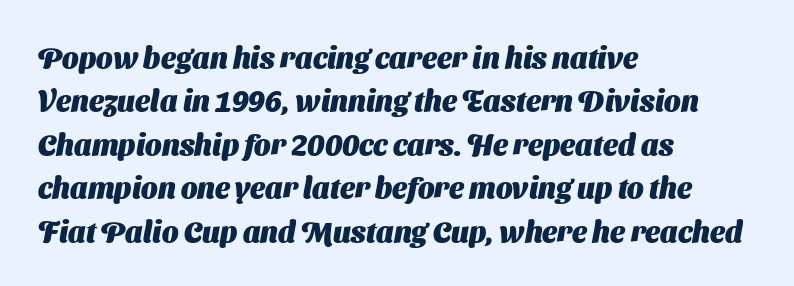
{"serif": "no", "bold": "yes", "weight": "heavy", "width": "normal", "stroke_contrast": "medium", "x_height": "medium", "monospaced": "no", "underline": "no", "align": "left", "line_spacing": "normal", "line_spacing_ratio": 1.5, "letter_spacing": "normal", "letter_spacing_em": 0.0, "glyph_px": 29}
